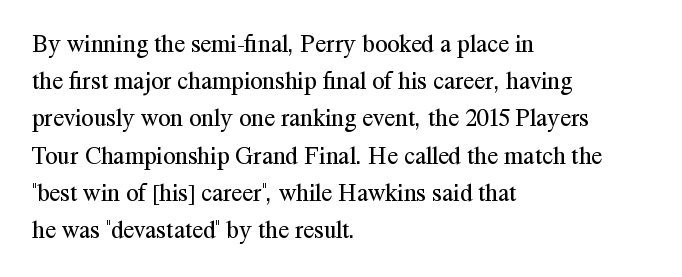
Q: Is the text bold? A: No.
Q: Is the text italic (slanted)? A: No, it is upright.
Q: Is the text underlined? A: No.
Q: How is the paragraph aligned? A: Left-aligned.
Q: Is the spacing between letters normal or unusually wide? A: Normal.
Q: Is the spacing between lines tight, normal or loose? A: Normal.
